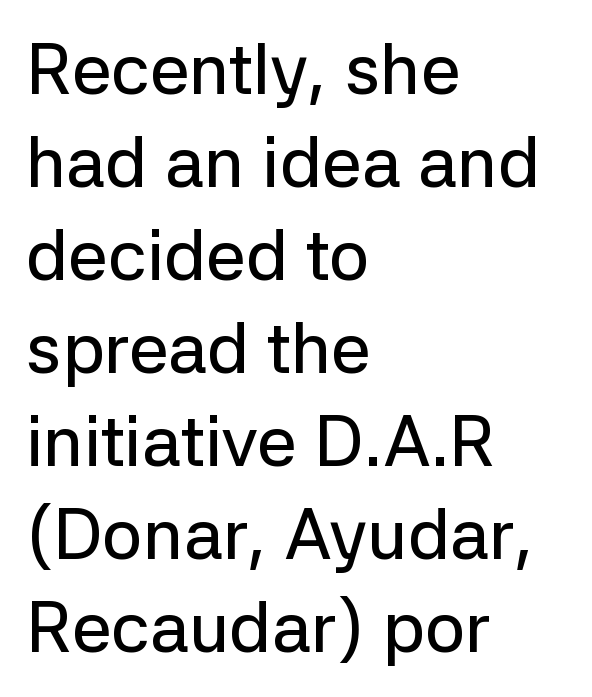
The image shows 71 px sans-serif type, upright; set left-aligned, normal line spacing (1.31x), normal letter spacing, not underlined; low stroke contrast and a medium x-height.
